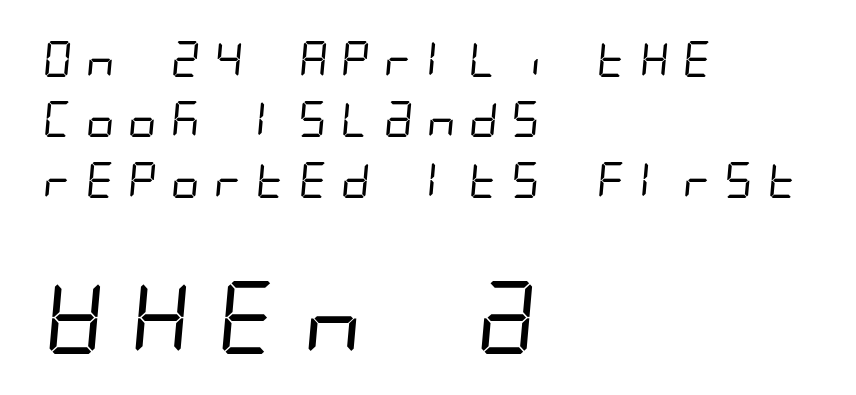
The image shows 73 px regular-weight, condensed sans-serif type; set left-aligned, normal line spacing (1.68x), unusually wide letter spacing (+0.24 em), not underlined; the second (bottom) block is 2.03x larger; low stroke contrast and a large x-height.
